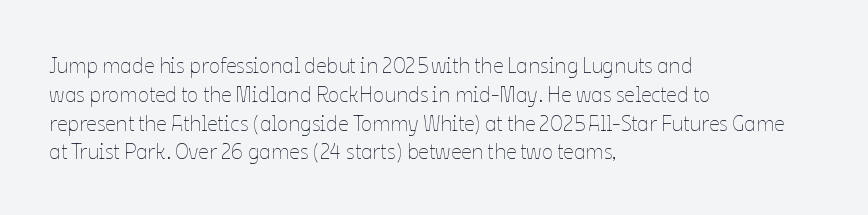
Each new line begins a customary step beneath the previous one. Stems here are at most as thick as an everyday book face. Words appear dense and cohesive because spacing is normal. Descenders hang freely into open space. The axis of the letterforms is exactly vertical.
